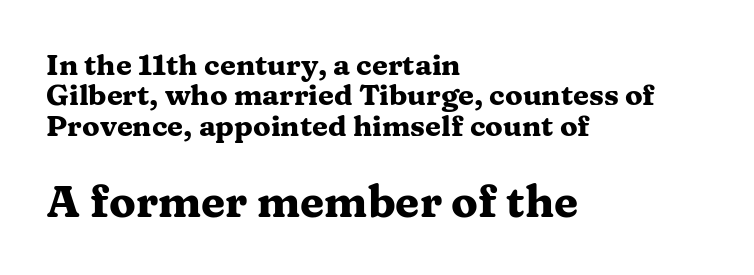
The image shows 44 px heavy, wide serif type, upright; set left-aligned, tight line spacing (1.05x), normal letter spacing, not underlined; the second (bottom) block is 1.52x larger; medium stroke contrast and a medium x-height.
